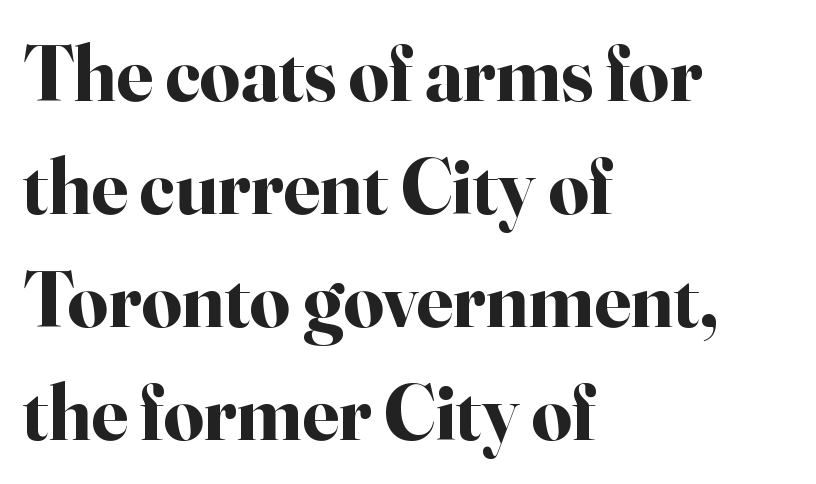
The image shows 79 px bold serif type, upright; set left-aligned, normal line spacing (1.43x), normal letter spacing, not underlined; high stroke contrast and a small x-height.
